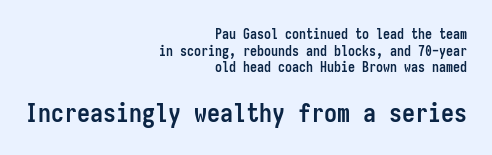
{"italic": "no", "bold": "yes", "underline": "no", "align": "right", "line_spacing_ratio": 1.19, "letter_spacing": "normal", "letter_spacing_em": 0.0, "larger_block": "second", "size_ratio": 1.86, "glyph_px": 26}
